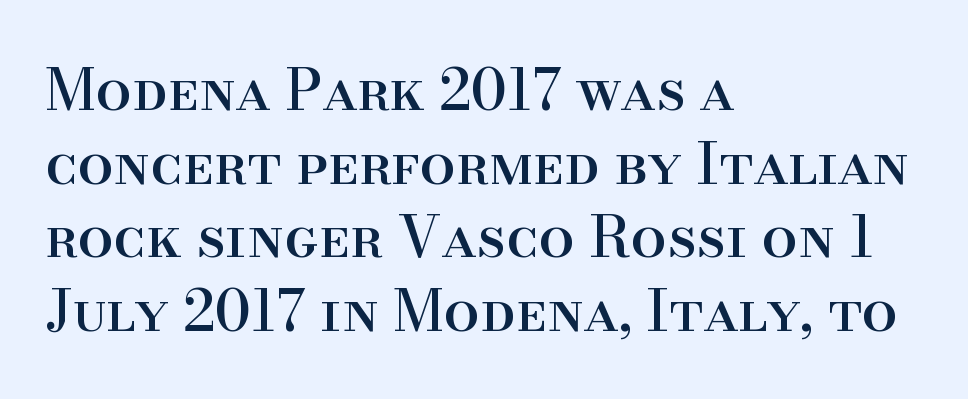
Q: Is the text italic (slanted)? A: No, it is upright.
Q: Is the typeface a serif or a sans-serif typeface? A: Serif.
Q: Is the text underlined? A: No.
Q: How is the paragraph aligned? A: Left-aligned.
Q: Is the spacing between letters normal or unusually wide? A: Normal.
Q: Is the spacing between lines tight, normal or loose? A: Normal.
Q: Width (condensed, normal, or wide)? A: Normal.
Q: Stroke contrast? A: High.
Q: x-height? A: Small.
Q: Monospaced? A: No.
